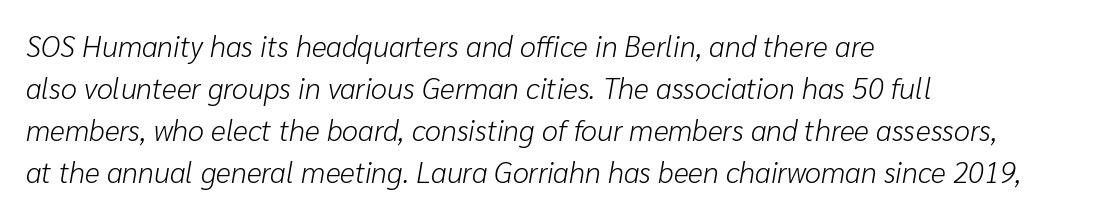
A typesetter would call this proportional, since set widths differ per character. This sample uses plain, unmodified letter spacing. No heavy texture on the line: the type isn't bold. Teacher's note: observe the even left margin — that is flush-left alignment. A typesetter would mark this as italic.
